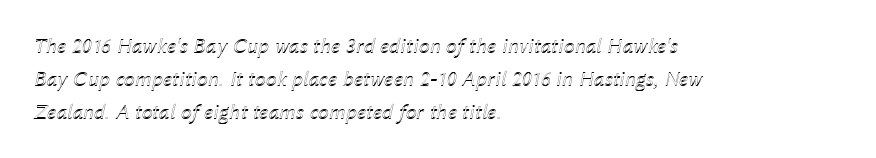
Q: Is the text italic (slanted)? A: Yes, it leans right by about 12 degrees.
Q: Is the text underlined? A: No.
Q: How is the paragraph aligned? A: Left-aligned.
Q: Is the spacing between letters normal or unusually wide? A: Normal.
Q: Is the spacing between lines tight, normal or loose? A: Normal.
